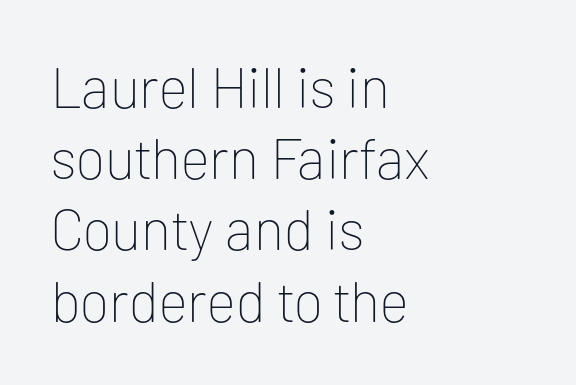
Q: Is the text bold? A: No.
Q: Is the text italic (slanted)? A: No, it is upright.
Q: Is the typeface a serif or a sans-serif typeface? A: Sans-serif.
Q: Is the text underlined? A: No.
Q: How is the paragraph aligned? A: Left-aligned.
Q: Is the spacing between letters normal or unusually wide? A: Normal.
Q: Is the spacing between lines tight, normal or loose? A: Normal.
Q: Width (condensed, normal, or wide)? A: Normal.
Q: Stroke contrast? A: Low.
Q: x-height? A: Medium.
Q: Monospaced? A: No.
